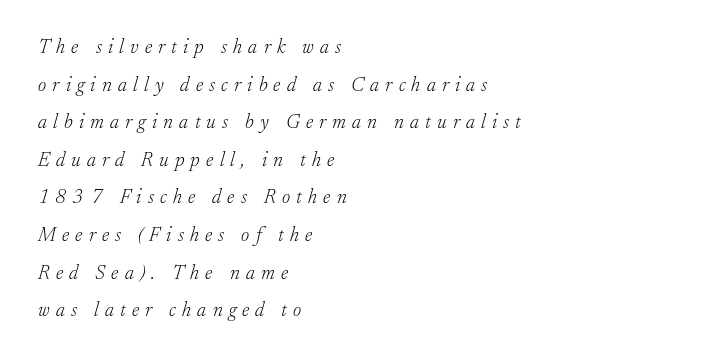
Q: Is the text bold? A: No.
Q: Is the text italic (slanted)? A: Yes, it leans right by about 17 degrees.
Q: Is the text underlined? A: No.
Q: How is the paragraph aligned? A: Left-aligned.
Q: Is the spacing between letters normal or unusually wide? A: Unusually wide.
